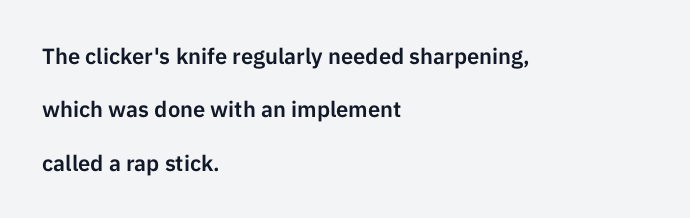
Nobody drew a line under any word here. You could fit nearly another row in the gap between these rows. The type is set solid horizontally, with unmodified tracking. If you drew a ruler down the left edge, every line would touch it. This sample uses an upright cut, with every glyph sitting square on the baseline.
